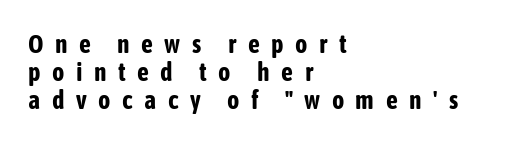
Q: Is the text bold? A: Yes.
Q: Is the text italic (slanted)? A: No, it is upright.
Q: Is the text underlined? A: No.
Q: How is the paragraph aligned? A: Left-aligned.
Q: Is the spacing between letters normal or unusually wide? A: Unusually wide.
Q: Is the spacing between lines tight, normal or loose? A: Tight.
